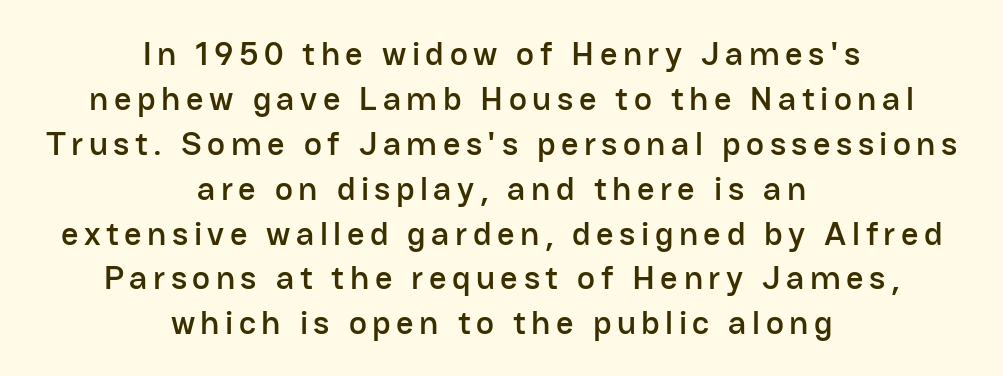
{"serif": "no", "italic": "no", "width": "normal", "stroke_contrast": "low", "x_height": "medium", "monospaced": "no", "underline": "no", "align": "center", "line_spacing": "normal", "line_spacing_ratio": 1.32, "glyph_px": 34}
